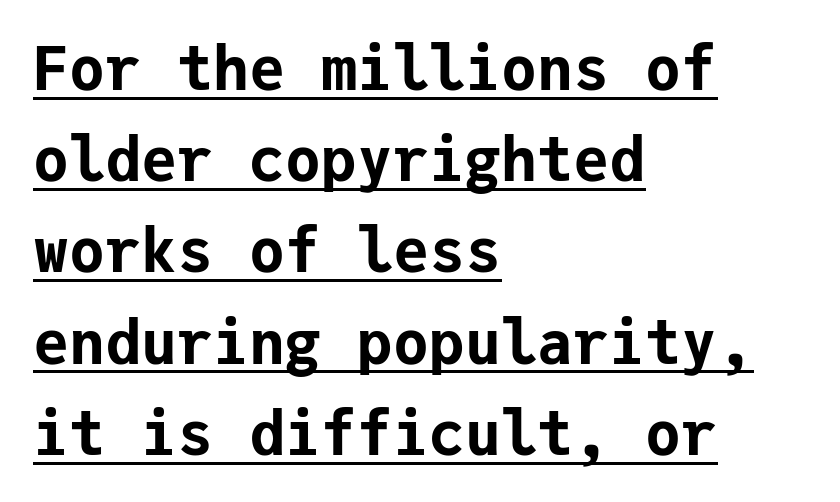
Q: Is the text bold? A: Yes.
Q: Is the text italic (slanted)? A: No, it is upright.
Q: Is the typeface a serif or a sans-serif typeface? A: Sans-serif.
Q: Is the text underlined? A: Yes.
Q: How is the paragraph aligned? A: Left-aligned.
Q: Is the spacing between letters normal or unusually wide? A: Normal.
Q: Is the spacing between lines tight, normal or loose? A: Normal.
Q: Width (condensed, normal, or wide)? A: Normal.
Q: Stroke contrast? A: Low.
Q: x-height? A: Medium.
Q: Monospaced? A: Yes.
